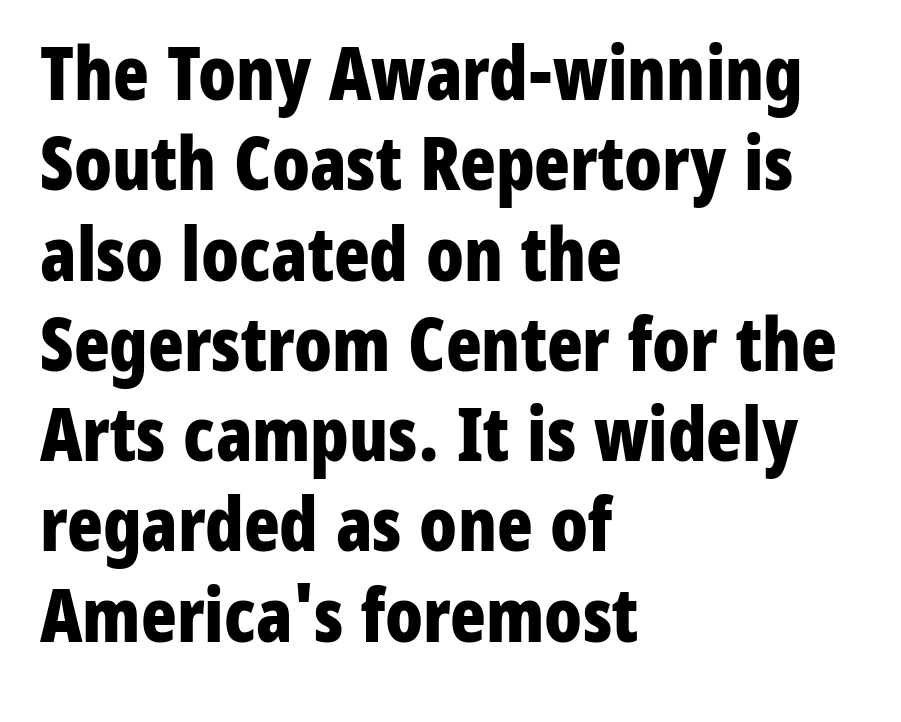
{"serif": "no", "italic": "no", "bold": "yes", "weight": "bold", "width": "condensed", "stroke_contrast": "low", "x_height": "medium", "monospaced": "no", "underline": "no", "align": "left", "line_spacing_ratio": 1.22, "letter_spacing": "normal", "letter_spacing_em": 0.0, "glyph_px": 74}
